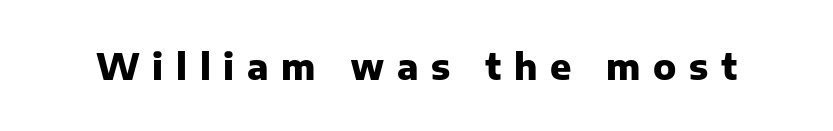
Clear beneath every line of the passage. Style check: upright. Varying glyph widths throughout — classic text-font behaviour. Letterform terminals end flat and unadorned throughout the passage.
